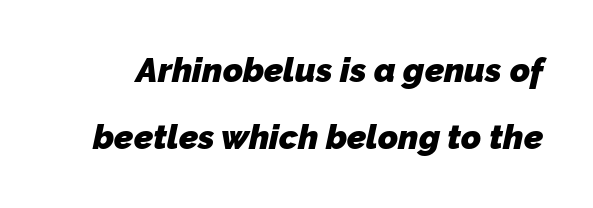
You could call the tracking neutral — neither tight nor loose. Do the characters align in a grid? No, the font is proportional. To sum up the face: it is a sans, with no serifs. These lines stand farther apart than default settings would place them.
